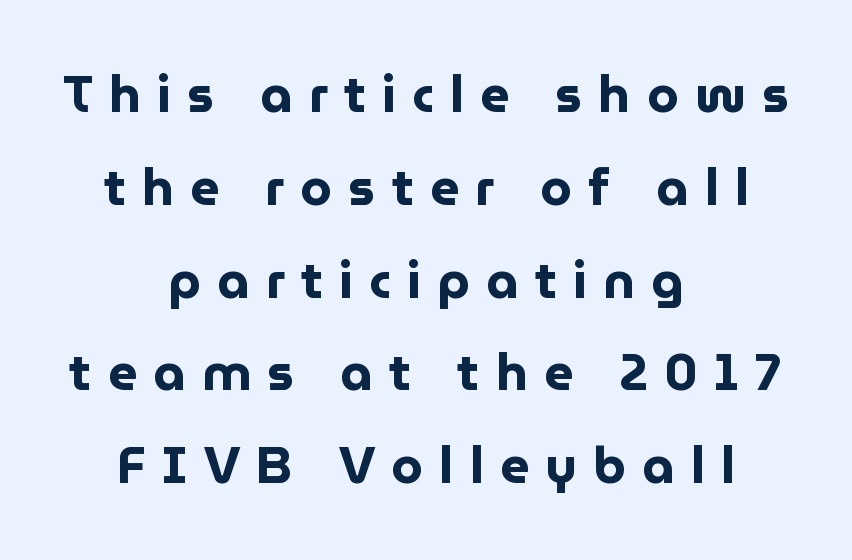
The image shows 51 px bold sans-serif type, upright; set centered, line spacing 1.82x, unusually wide letter spacing (+0.32 em), not underlined; low stroke contrast and a medium x-height.
